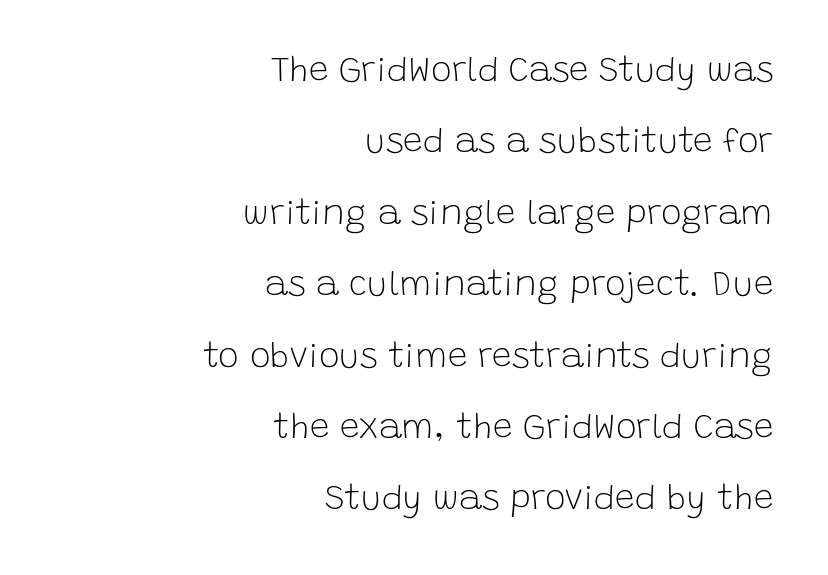
The image shows 35 px light sans-serif type, upright; set right-aligned, loose line spacing (2.04x), normal letter spacing, not underlined; low stroke contrast and a large x-height.
